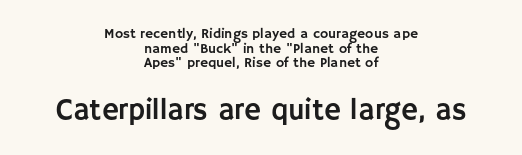
{"serif": "no", "italic": "no", "width": "normal", "stroke_contrast": "low", "x_height": "large", "monospaced": "no", "underline": "no", "align": "center", "line_spacing": "tight", "line_spacing_ratio": 1.04, "letter_spacing": "normal", "letter_spacing_em": 0.0, "larger_block": "second", "size_ratio": 2.07, "glyph_px": 29}
